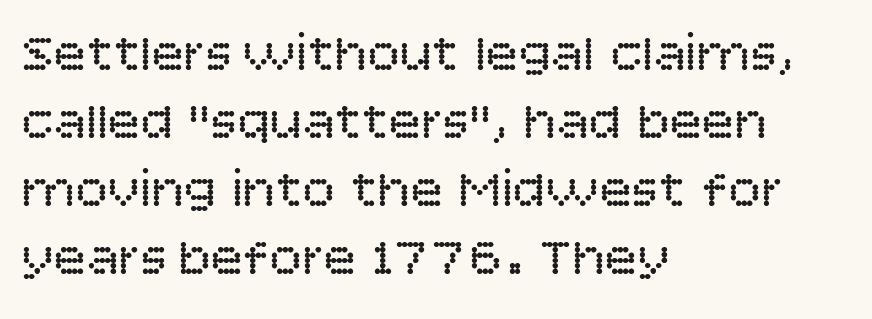
Q: Is the text bold? A: No.
Q: Is the text italic (slanted)? A: No, it is upright.
Q: Is the typeface a serif or a sans-serif typeface? A: Sans-serif.
Q: Is the text underlined? A: No.
Q: How is the paragraph aligned? A: Left-aligned.
Q: Is the spacing between letters normal or unusually wide? A: Normal.
Q: Is the spacing between lines tight, normal or loose? A: Normal.
Q: Width (condensed, normal, or wide)? A: Normal.
Q: Stroke contrast? A: Low.
Q: x-height? A: Large.
Q: Monospaced? A: No.
